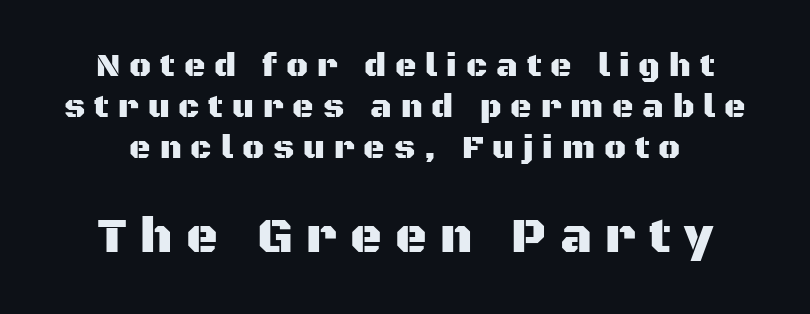
{"serif": "no", "italic": "no", "width": "normal", "stroke_contrast": "medium", "x_height": "large", "monospaced": "no", "underline": "no", "line_spacing_ratio": 1.24, "letter_spacing": "wide", "letter_spacing_em": 0.27, "larger_block": "second", "size_ratio": 1.48, "glyph_px": 49}
